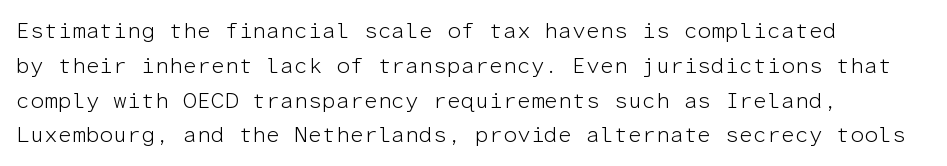
{"italic": "no", "bold": "no", "underline": "no", "align": "left", "line_spacing": "normal", "line_spacing_ratio": 1.58, "letter_spacing": "normal", "letter_spacing_em": 0.0, "glyph_px": 22}
